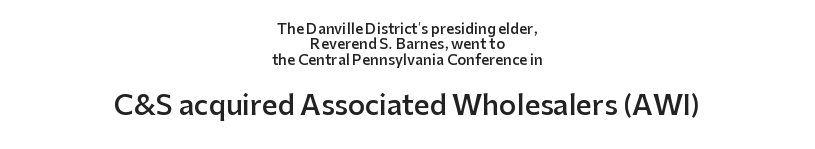
The image shows 27 px text type, upright; set centered, tight line spacing (1.09x), normal letter spacing, not underlined; the second (bottom) block is 1.93x larger.
